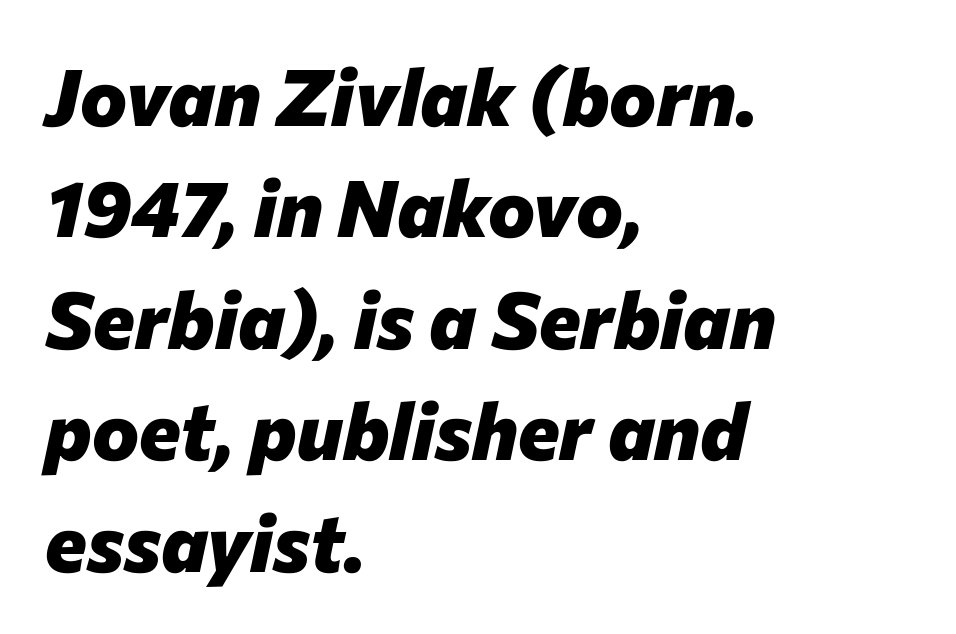
The image shows 79 px heavy type, italic (leaning right); set left-aligned, normal line spacing (1.41x), normal letter spacing, not underlined; low stroke contrast and a medium x-height.
